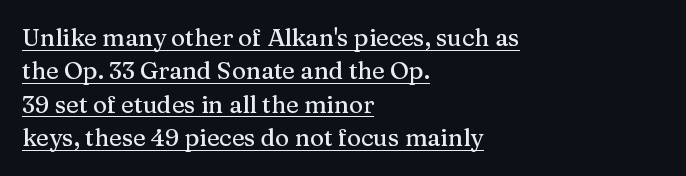
{"italic": "no", "underline": "yes", "align": "left", "line_spacing": "normal", "line_spacing_ratio": 1.39, "letter_spacing": "normal", "letter_spacing_em": 0.0, "glyph_px": 24}
